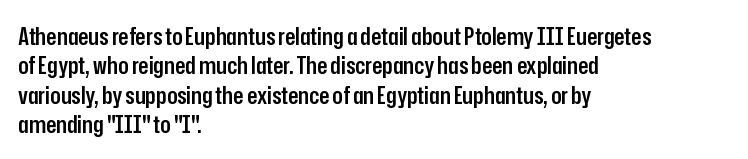
The image shows 24 px text type, upright; set left-aligned, line spacing 1.22x, normal letter spacing, not underlined.
